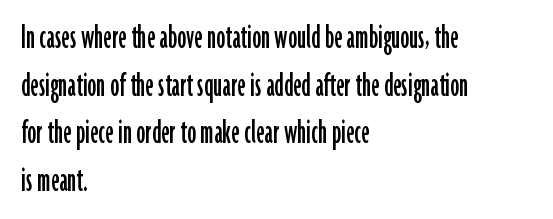
{"serif": "no", "italic": "no", "width": "condensed", "stroke_contrast": "low", "x_height": "medium", "monospaced": "no", "underline": "no", "align": "left", "line_spacing": "normal", "line_spacing_ratio": 1.32, "letter_spacing": "normal", "letter_spacing_em": 0.0, "glyph_px": 36}
